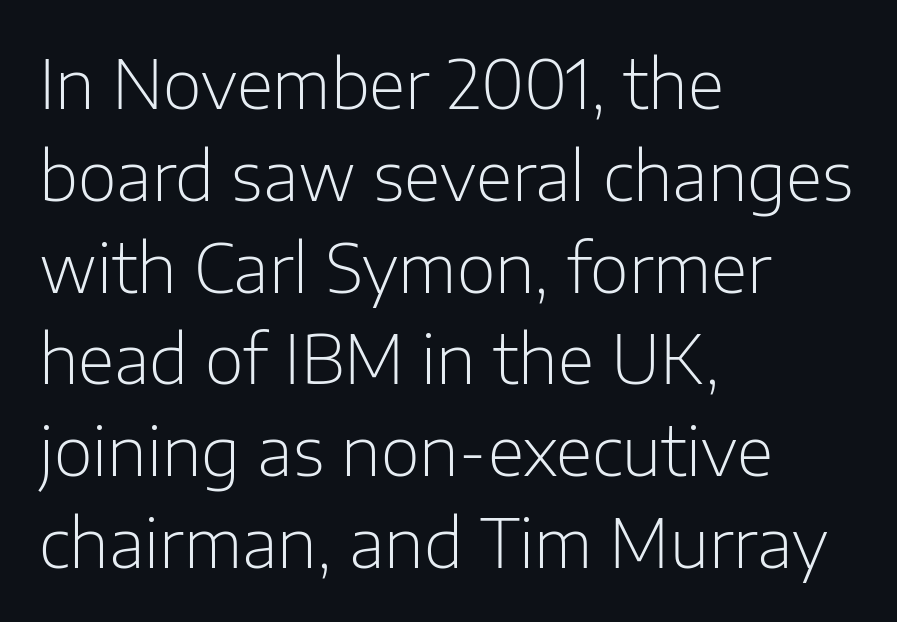
Q: Is the text bold? A: No.
Q: Is the text italic (slanted)? A: No, it is upright.
Q: Is the typeface a serif or a sans-serif typeface? A: Sans-serif.
Q: Is the text underlined? A: No.
Q: How is the paragraph aligned? A: Left-aligned.
Q: Is the spacing between letters normal or unusually wide? A: Normal.
Q: Is the spacing between lines tight, normal or loose? A: Normal.
Q: Width (condensed, normal, or wide)? A: Normal.
Q: Stroke contrast? A: Low.
Q: x-height? A: Medium.
Q: Monospaced? A: No.
